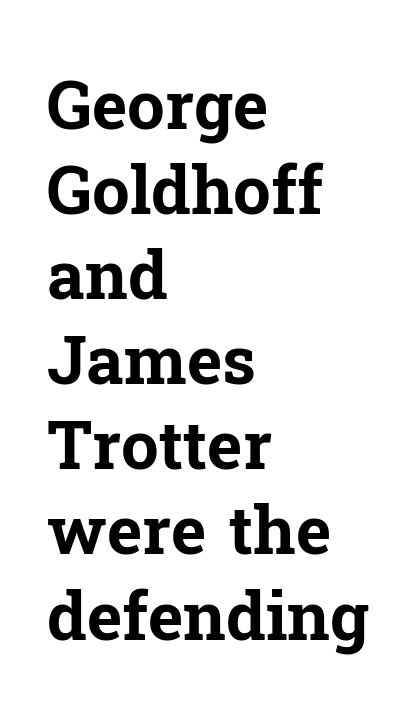
Weight: bold. Which margin do the lines hug? The left one — the right edge is uneven. This sample uses an upright cut, with every glyph sitting square on the baseline. Each new line begins a customary step beneath the previous one.
